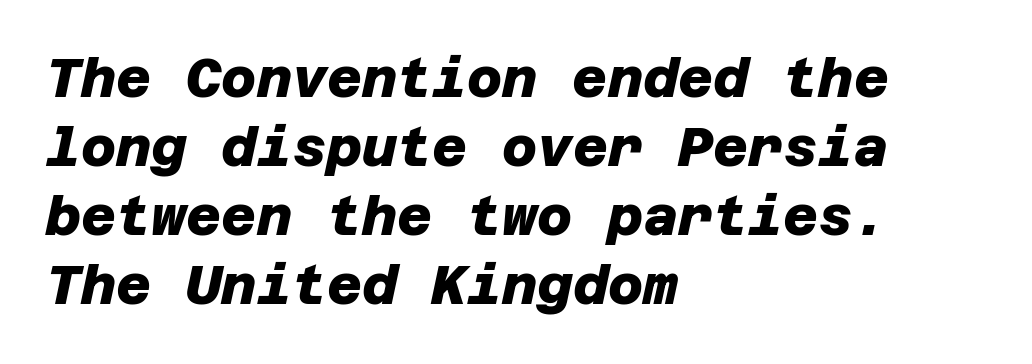
Q: Is the text bold? A: Yes.
Q: Is the typeface a serif or a sans-serif typeface? A: Sans-serif.
Q: Is the text underlined? A: No.
Q: How is the paragraph aligned? A: Left-aligned.
Q: Is the spacing between letters normal or unusually wide? A: Normal.
Q: Is the spacing between lines tight, normal or loose? A: Normal.
Q: Width (condensed, normal, or wide)? A: Normal.
Q: Stroke contrast? A: Low.
Q: x-height? A: Large.
